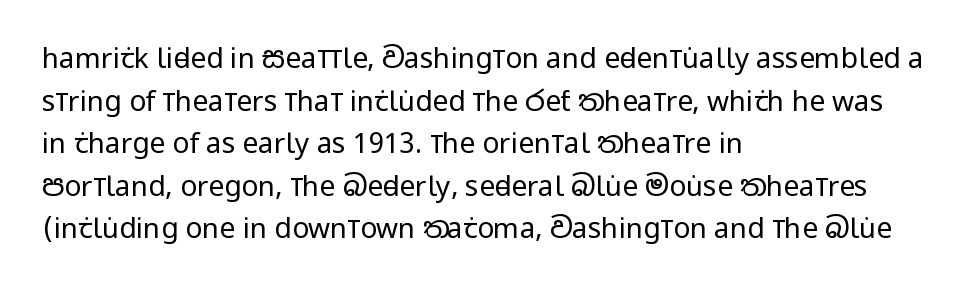
The foot of each line stays bare and open. No feet cap the strokes, marking this as sans-serif type. Quick note: not italic, upright. In CSS terms this would be text-align: left.
